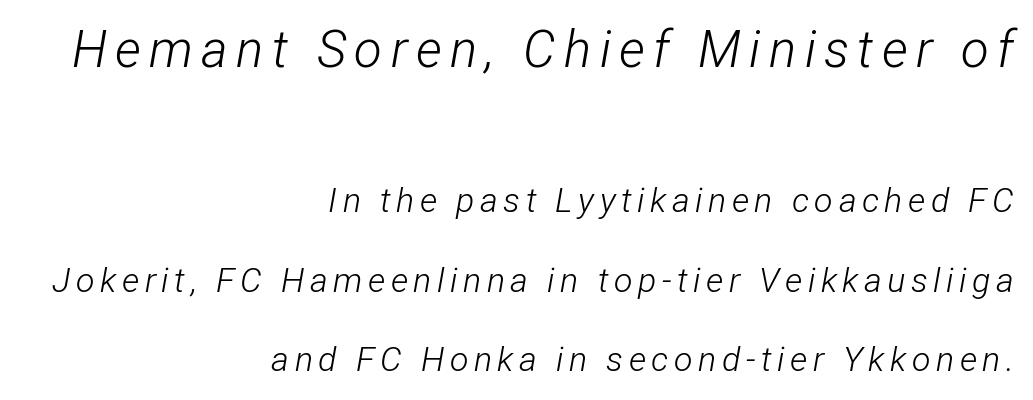
{"italic": "yes", "lean": "right", "slant_degrees": 12, "bold": "no", "weight": "light", "width": "condensed", "stroke_contrast": "low", "x_height": "medium", "monospaced": "no", "underline": "no", "align": "right", "line_spacing": "loose", "line_spacing_ratio": 2.35, "larger_block": "first", "size_ratio": 1.5, "glyph_px": 51}
